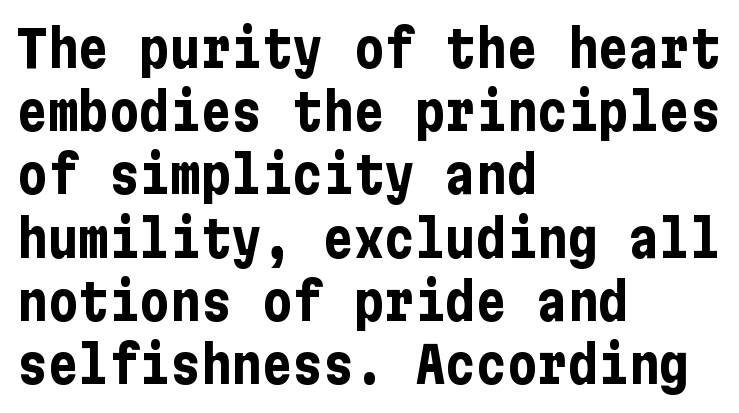
The image shows 51 px bold, condensed sans-serif type, upright; set left-aligned, line spacing 1.24x, normal letter spacing, not underlined; low stroke contrast and a medium x-height.
